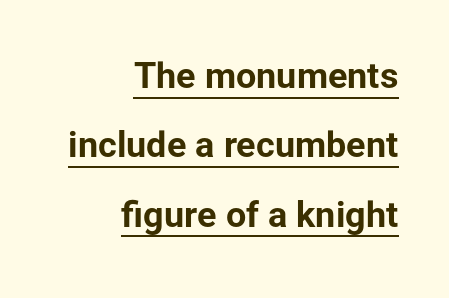
The image shows 36 px bold sans-serif type, upright; set right-aligned, loose line spacing (1.93x), normal letter spacing, underlined; low stroke contrast and a medium x-height.
